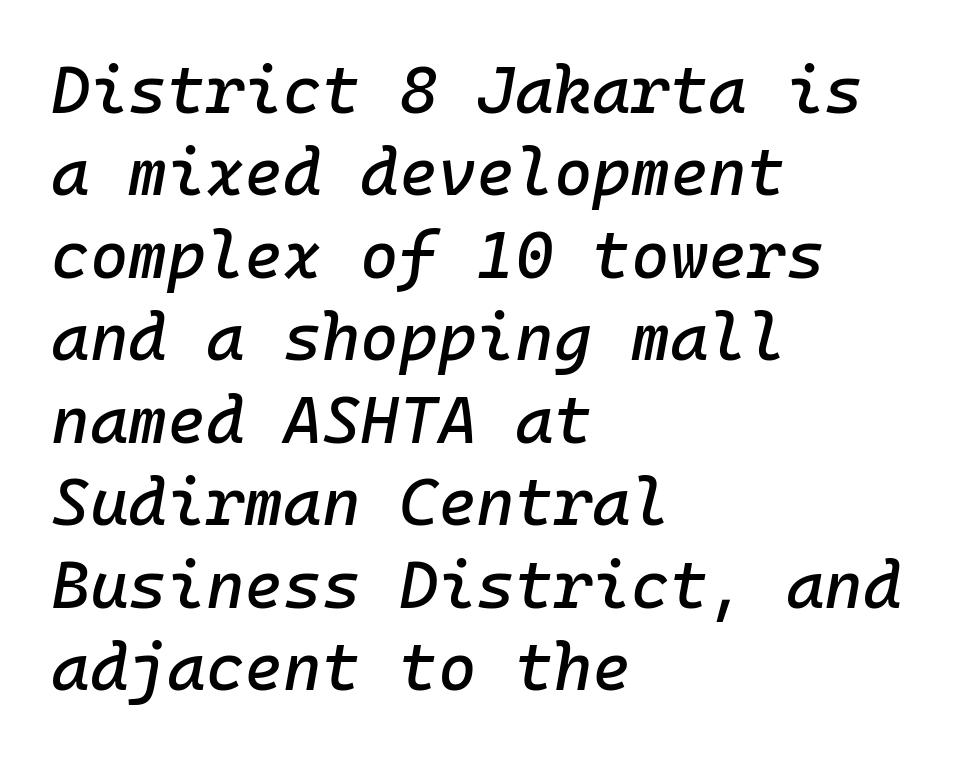
{"italic": "yes", "lean": "right", "slant_degrees": 10, "width": "normal", "stroke_contrast": "low", "x_height": "medium", "monospaced": "yes", "underline": "no", "align": "left", "line_spacing": "normal", "line_spacing_ratio": 1.25, "letter_spacing": "normal", "letter_spacing_em": 0.0, "glyph_px": 66}
